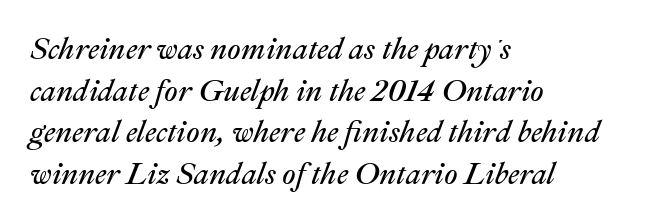
The image shows 30 px regular-weight type, italic (leaning right); set left-aligned, normal line spacing (1.39x), normal letter spacing, not underlined; medium stroke contrast and a medium x-height.
